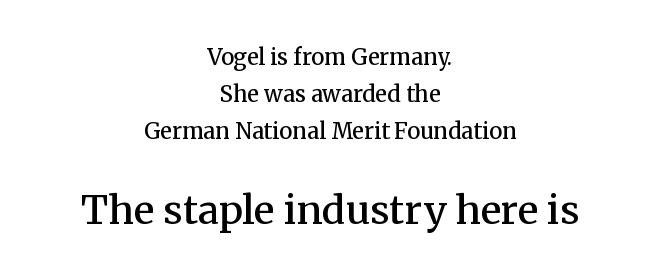
The image shows 39 px semibold serif type, upright; set centered, normal line spacing (1.68x), normal letter spacing, not underlined; the second (bottom) block is 1.77x larger; medium stroke contrast and a medium x-height.
